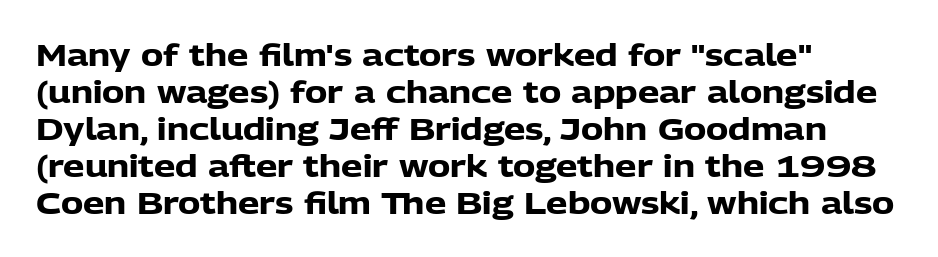
Q: Is the text bold? A: Yes.
Q: Is the text italic (slanted)? A: No, it is upright.
Q: Is the typeface a serif or a sans-serif typeface? A: Sans-serif.
Q: Is the text underlined? A: No.
Q: How is the paragraph aligned? A: Left-aligned.
Q: Is the spacing between letters normal or unusually wide? A: Normal.
Q: Width (condensed, normal, or wide)? A: Normal.
Q: Stroke contrast? A: Low.
Q: x-height? A: Medium.
Q: Monospaced? A: No.
